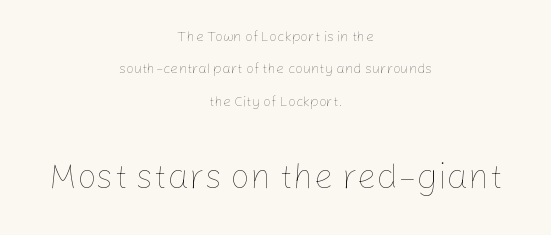
{"italic": "no", "bold": "no", "weight": "thin", "width": "normal", "stroke_contrast": "low", "x_height": "medium", "monospaced": "no", "underline": "no", "align": "center", "line_spacing": "loose", "line_spacing_ratio": 2.32, "letter_spacing": "normal", "letter_spacing_em": 0.0, "larger_block": "second", "size_ratio": 2.5, "glyph_px": 35}
